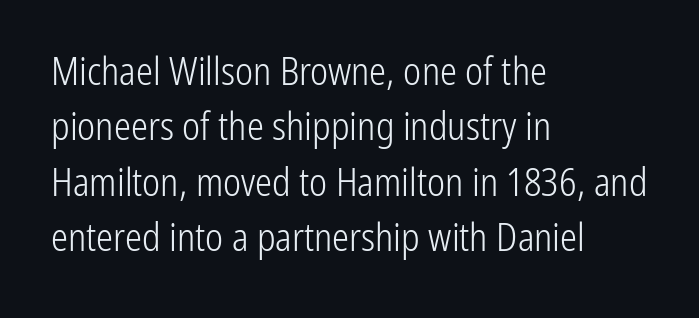
The image shows 38 px light, condensed sans-serif type, upright; set left-aligned, normal line spacing (1.46x), normal letter spacing, not underlined; low stroke contrast and a medium x-height.
